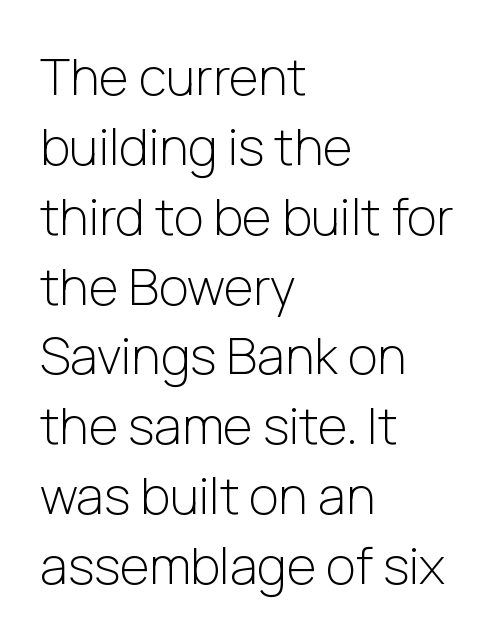
Q: Is the text bold? A: No.
Q: Is the text italic (slanted)? A: No, it is upright.
Q: Is the typeface a serif or a sans-serif typeface? A: Sans-serif.
Q: Is the text underlined? A: No.
Q: How is the paragraph aligned? A: Left-aligned.
Q: Is the spacing between letters normal or unusually wide? A: Normal.
Q: Is the spacing between lines tight, normal or loose? A: Normal.
Q: Width (condensed, normal, or wide)? A: Normal.
Q: Stroke contrast? A: Low.
Q: x-height? A: Medium.
Q: Monospaced? A: No.
